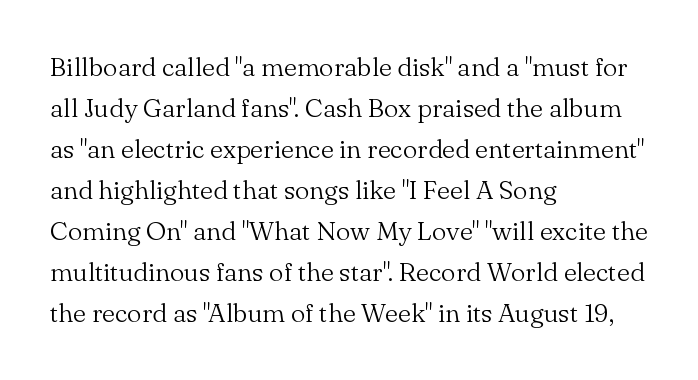
Q: Is the text bold? A: No.
Q: Is the text italic (slanted)? A: No, it is upright.
Q: Is the text underlined? A: No.
Q: How is the paragraph aligned? A: Left-aligned.
Q: Is the spacing between letters normal or unusually wide? A: Normal.
Q: Is the spacing between lines tight, normal or loose? A: Normal.
